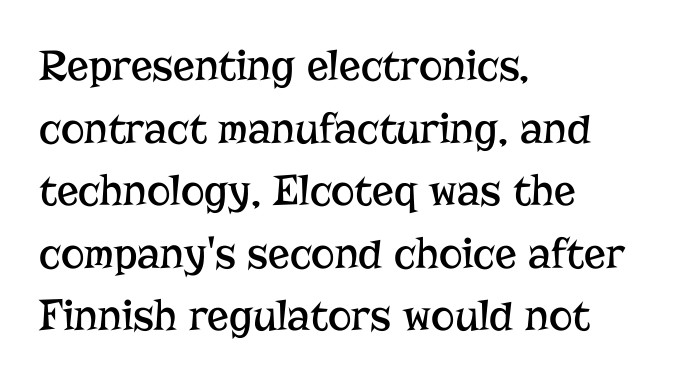
Stems and bowls with no extra thickness — not bold. Normally led — the rows are evenly, conventionally spaced. Plain, unruled lines of type. Characters remain perfectly vertical along every line. Alignment: flush left. In terms of letterspacing, this is plain default setting.
